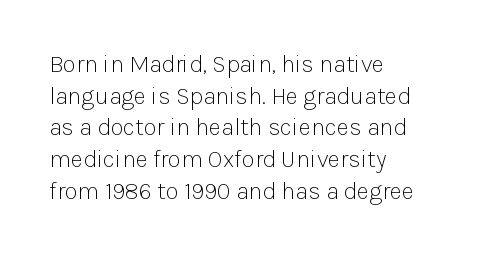
{"italic": "no", "bold": "no", "underline": "no", "align": "left", "line_spacing": "normal", "line_spacing_ratio": 1.32, "letter_spacing": "normal", "letter_spacing_em": 0.0, "glyph_px": 24}
